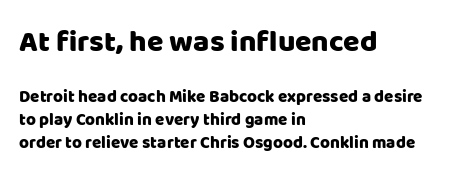
Q: Is the text italic (slanted)? A: No, it is upright.
Q: Is the typeface a serif or a sans-serif typeface? A: Sans-serif.
Q: Is the text underlined? A: No.
Q: How is the paragraph aligned? A: Left-aligned.
Q: Is the spacing between letters normal or unusually wide? A: Normal.
Q: Is the spacing between lines tight, normal or loose? A: Normal.
Q: Which block of text is set in a larger size, the first (top) or the second (bottom)? A: The first (top) one.
Q: Width (condensed, normal, or wide)? A: Normal.
Q: Stroke contrast? A: Low.
Q: x-height? A: Large.
Q: Monospaced? A: No.
